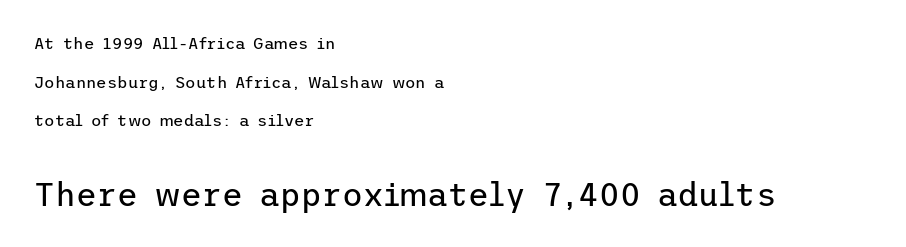
The image shows 32 px regular-weight sans-serif type, upright; set left-aligned, loose line spacing (2.42x), normal letter spacing, not underlined; the second (bottom) block is 2.0x larger; low stroke contrast and a medium x-height.
